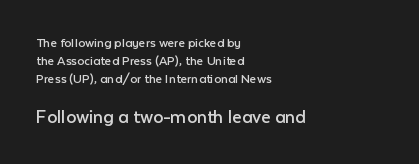
Q: Is the text bold? A: No.
Q: Is the text italic (slanted)? A: No, it is upright.
Q: Is the text underlined? A: No.
Q: How is the paragraph aligned? A: Left-aligned.
Q: Is the spacing between letters normal or unusually wide? A: Normal.
Q: Is the spacing between lines tight, normal or loose? A: Normal.
Q: Which block of text is set in a larger size, the first (top) or the second (bottom)? A: The second (bottom) one.
